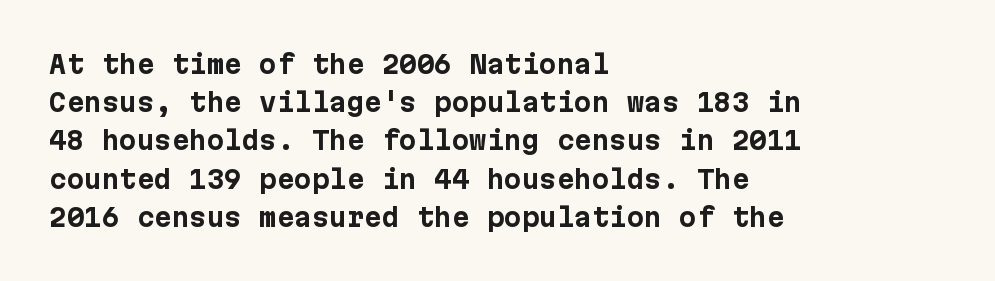
The image shows 25 px bold type, upright; set left-aligned, normal line spacing (1.53x), normal letter spacing, not underlined.
